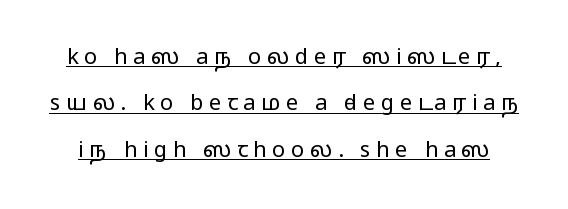
The image shows 22 px text type, upright; set loose line spacing (2.11x), unusually wide letter spacing (+0.25 em), underlined.
